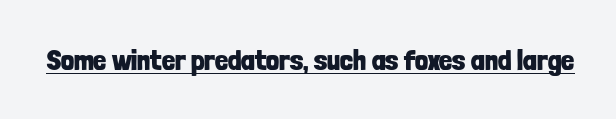
Q: Is the text bold? A: Yes.
Q: Is the text italic (slanted)? A: No, it is upright.
Q: Is the typeface a serif or a sans-serif typeface? A: Sans-serif.
Q: Is the text underlined? A: Yes.
Q: Is the spacing between letters normal or unusually wide? A: Normal.
Q: Width (condensed, normal, or wide)? A: Condensed.
Q: Stroke contrast? A: Low.
Q: x-height? A: Medium.
Q: Monospaced? A: No.
